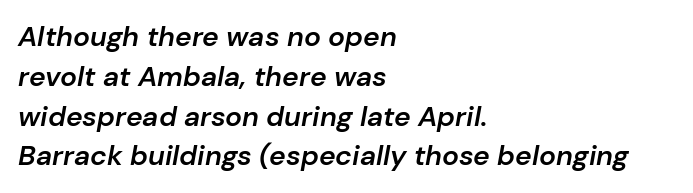
Nobody touched the tracking dial on this one. The space between consecutive lines is moderate. Plain, unruled lines of type. Rendered with sloped, italic letterforms.
